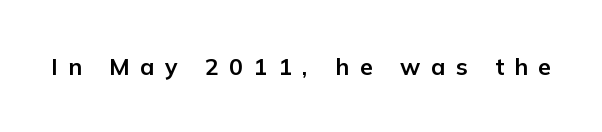
{"italic": "no", "bold": "yes", "underline": "no", "letter_spacing": "wide", "letter_spacing_em": 0.46, "glyph_px": 23}
